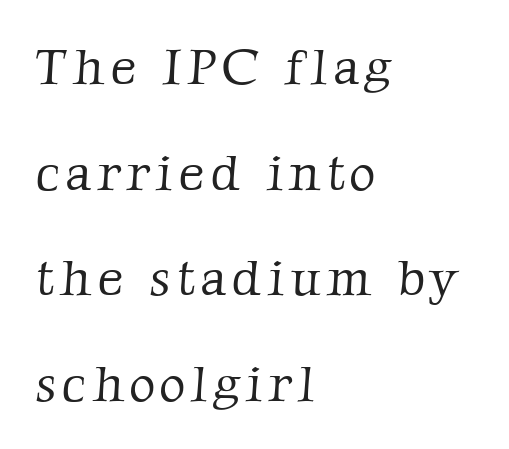
{"serif": "yes", "bold": "no", "weight": "light", "width": "normal", "stroke_contrast": "low", "x_height": "medium", "monospaced": "no", "underline": "no", "align": "left", "line_spacing": "loose", "line_spacing_ratio": 2.07, "glyph_px": 51}
